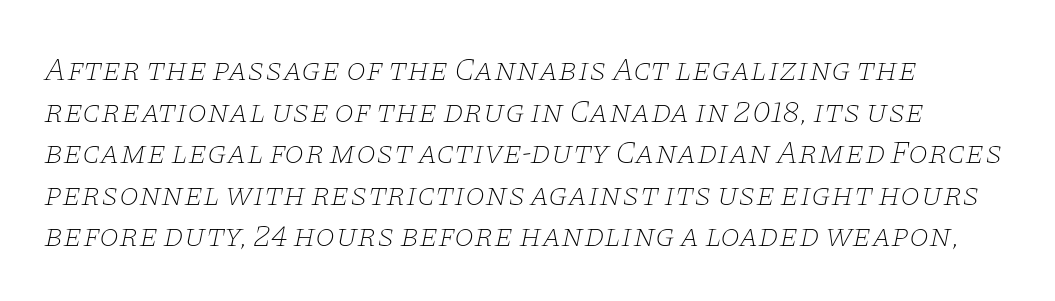
Bare-footed words on every line. The rendering uses natural spacing where letterforms have individual widths. No extra tracking has been applied to these lines. The font's italic variant was chosen for this text. The passage shown is not bold in any degree.
